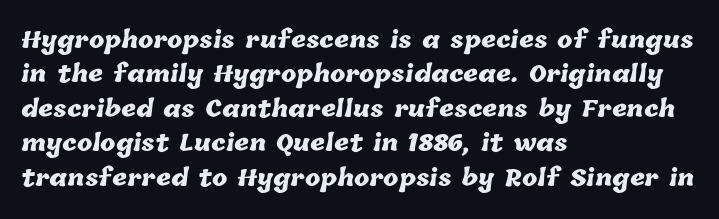
Q: Is the text bold? A: Yes.
Q: Is the text underlined? A: No.
Q: How is the paragraph aligned? A: Left-aligned.
Q: Is the spacing between letters normal or unusually wide? A: Normal.
Q: Is the spacing between lines tight, normal or loose? A: Normal.
